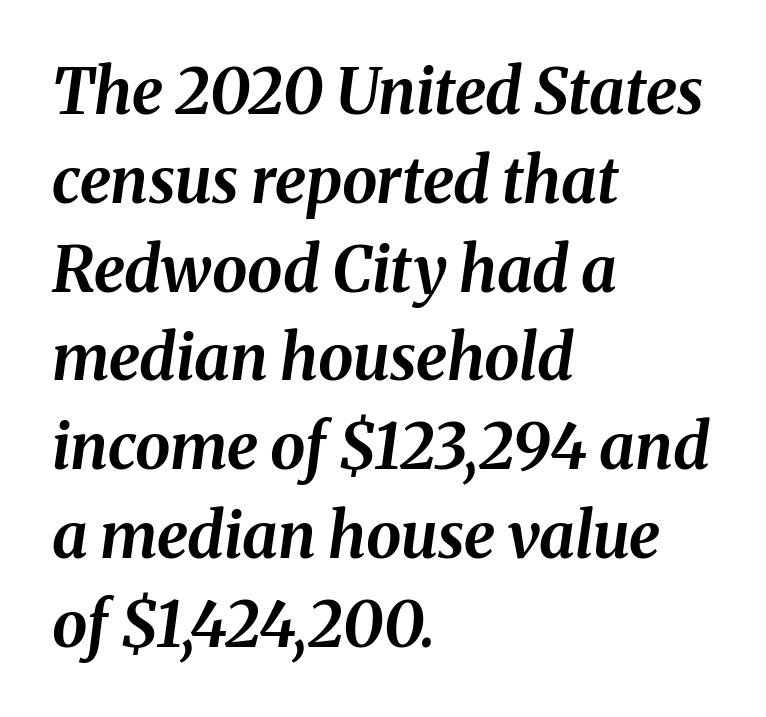
The image shows 63 px bold type, italic (leaning right); set left-aligned, normal line spacing (1.41x), normal letter spacing, not underlined; medium stroke contrast and a medium x-height.
